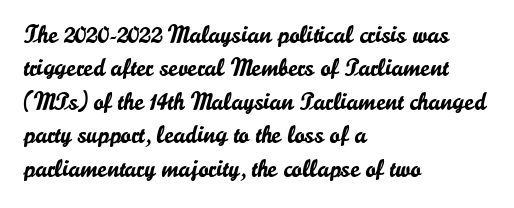
Q: Is the text italic (slanted)? A: Yes.
Q: Is the text underlined? A: No.
Q: How is the paragraph aligned? A: Left-aligned.
Q: Is the spacing between letters normal or unusually wide? A: Normal.
Q: Is the spacing between lines tight, normal or loose? A: Normal.
